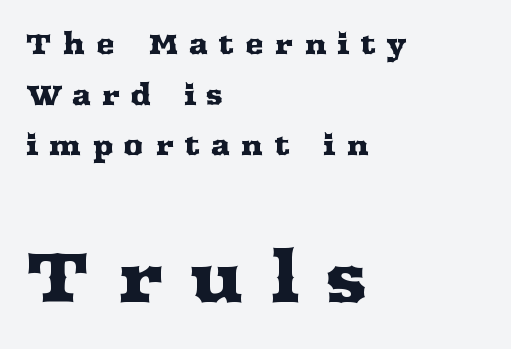
Q: Is the text italic (slanted)? A: No, it is upright.
Q: Is the typeface a serif or a sans-serif typeface? A: Serif.
Q: Is the text underlined? A: No.
Q: How is the paragraph aligned? A: Left-aligned.
Q: Is the spacing between letters normal or unusually wide? A: Unusually wide.
Q: Which block of text is set in a larger size, the first (top) or the second (bottom)? A: The second (bottom) one.
Q: Width (condensed, normal, or wide)? A: Wide.
Q: Stroke contrast? A: Medium.
Q: x-height? A: Medium.
Q: Monospaced? A: No.
